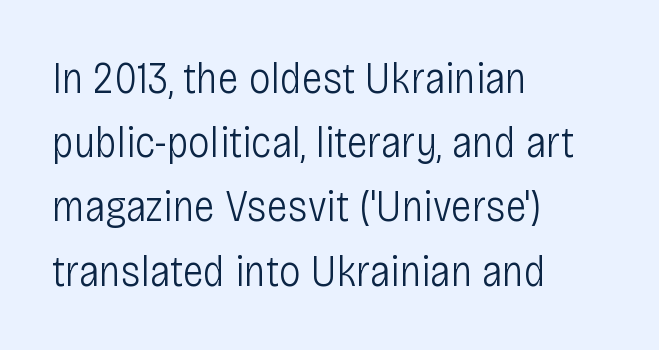
Q: Is the text bold? A: No.
Q: Is the text italic (slanted)? A: No, it is upright.
Q: Is the typeface a serif or a sans-serif typeface? A: Sans-serif.
Q: Is the text underlined? A: No.
Q: How is the paragraph aligned? A: Left-aligned.
Q: Is the spacing between letters normal or unusually wide? A: Normal.
Q: Is the spacing between lines tight, normal or loose? A: Normal.
Q: Width (condensed, normal, or wide)? A: Condensed.
Q: Stroke contrast? A: Low.
Q: x-height? A: Large.
Q: Monospaced? A: No.
